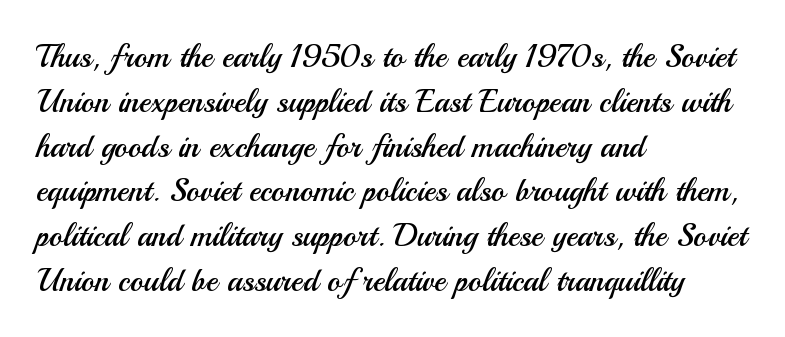
The image shows 32 px regular-weight sans-serif type; set left-aligned, normal line spacing (1.4x), normal letter spacing, not underlined; medium stroke contrast and a small x-height.
